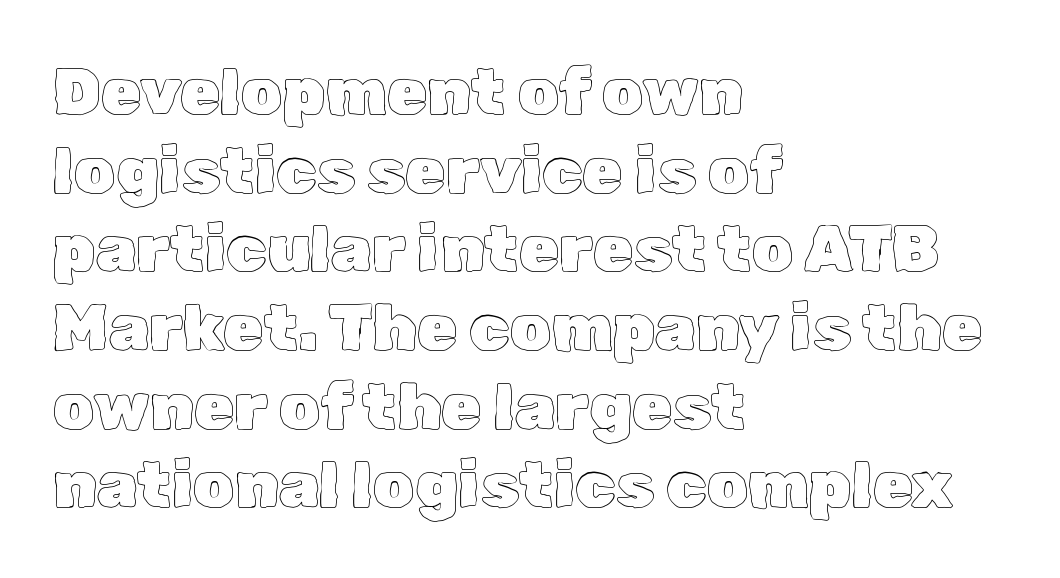
Q: Is the text italic (slanted)? A: No, it is upright.
Q: Is the text underlined? A: No.
Q: How is the paragraph aligned? A: Left-aligned.
Q: Is the spacing between letters normal or unusually wide? A: Normal.
Q: Width (condensed, normal, or wide)? A: Normal.
Q: x-height? A: Medium.
Q: Monospaced? A: No.
